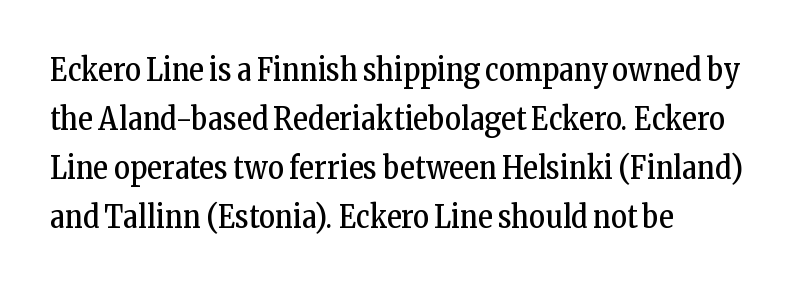
Q: Is the text bold? A: No.
Q: Is the text italic (slanted)? A: No, it is upright.
Q: Is the typeface a serif or a sans-serif typeface? A: Serif.
Q: Is the text underlined? A: No.
Q: How is the paragraph aligned? A: Left-aligned.
Q: Is the spacing between letters normal or unusually wide? A: Normal.
Q: Is the spacing between lines tight, normal or loose? A: Normal.
Q: Width (condensed, normal, or wide)? A: Condensed.
Q: Stroke contrast? A: Low.
Q: x-height? A: Medium.
Q: Monospaced? A: No.
